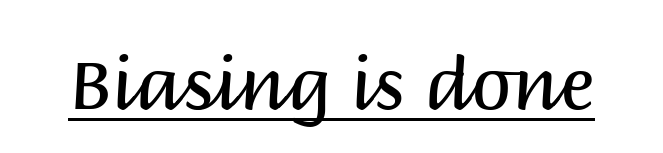
{"serif": "no", "bold": "no", "weight": "regular", "width": "normal", "stroke_contrast": "medium", "x_height": "large", "monospaced": "no", "underline": "yes", "letter_spacing": "normal", "letter_spacing_em": 0.0, "glyph_px": 72}
